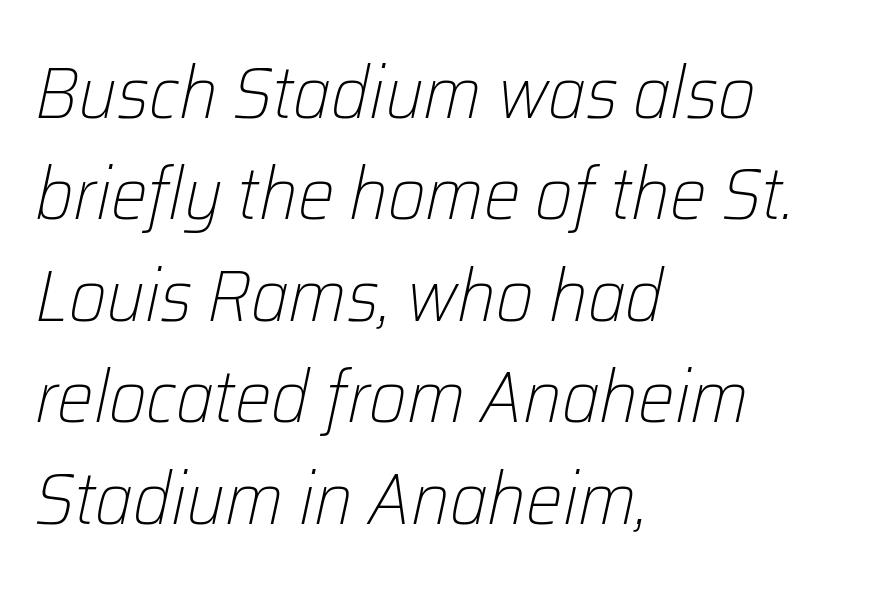
These lines sit exactly where default settings would place them. Default kerning and tracking; the words read as compact shapes. Stem width sits at or under what a default text font uses. The font's italic variant was chosen for this text.
